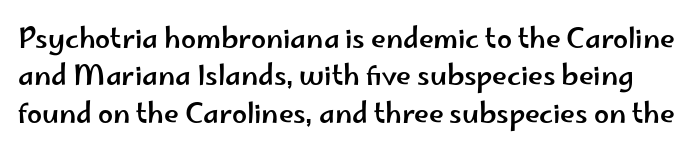
The passage shown is not underscored anywhere. What's the leading like? Ordinary, nothing unusual. The horizontal fit of the characters is conventional and even. Nope, not italic — everything's standing straight.
